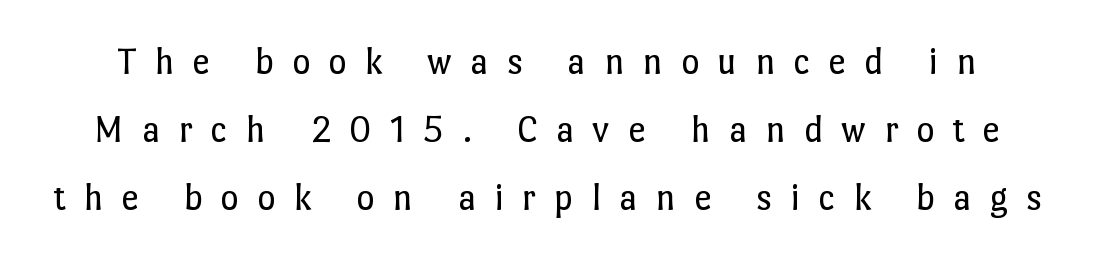
{"italic": "no", "bold": "no", "weight": "regular", "width": "normal", "stroke_contrast": "low", "x_height": "medium", "monospaced": "no", "underline": "no", "line_spacing_ratio": 1.75, "letter_spacing": "wide", "letter_spacing_em": 0.46, "glyph_px": 39}
